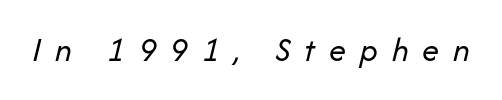
Q: Is the text bold? A: No.
Q: Is the text italic (slanted)? A: Yes, it leans right by about 14 degrees.
Q: Is the text underlined? A: No.
Q: Is the spacing between letters normal or unusually wide? A: Unusually wide.
Q: Width (condensed, normal, or wide)? A: Normal.
Q: Stroke contrast? A: Low.
Q: x-height? A: Medium.
Q: Monospaced? A: No.
